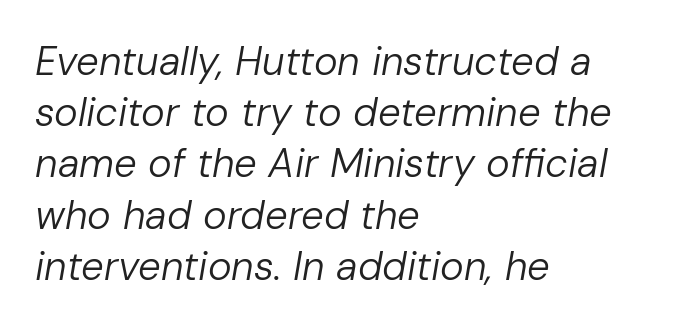
{"italic": "yes", "lean": "right", "slant_degrees": 10, "bold": "no", "weight": "regular", "width": "normal", "stroke_contrast": "low", "x_height": "medium", "monospaced": "no", "underline": "no", "align": "left", "line_spacing": "normal", "line_spacing_ratio": 1.28, "letter_spacing": "normal", "letter_spacing_em": 0.0, "glyph_px": 40}
